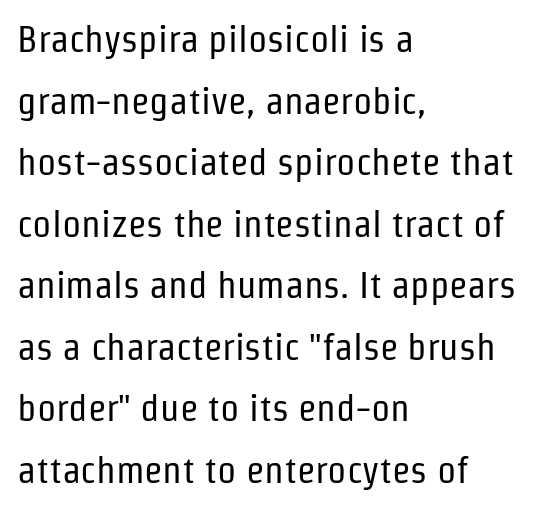
Q: Is the text bold? A: No.
Q: Is the text italic (slanted)? A: No, it is upright.
Q: Is the typeface a serif or a sans-serif typeface? A: Sans-serif.
Q: Is the text underlined? A: No.
Q: How is the paragraph aligned? A: Left-aligned.
Q: Is the spacing between letters normal or unusually wide? A: Normal.
Q: Is the spacing between lines tight, normal or loose? A: Normal.
Q: Width (condensed, normal, or wide)? A: Condensed.
Q: Stroke contrast? A: Low.
Q: x-height? A: Medium.
Q: Monospaced? A: No.
